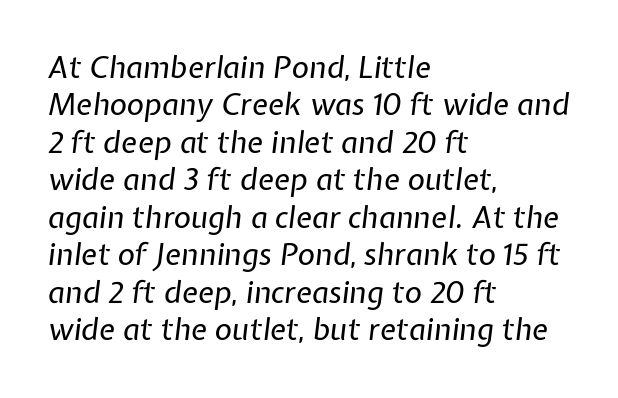
Nobody drew a line under any word here. One-word summary of the alignment: left. Glyph-to-glyph distance matches everyday printed text. Is this a fixed-width face? No — the glyphs have proportional, varying widths. Heaviness? Minimal to ordinary, like unemphasized prose.
